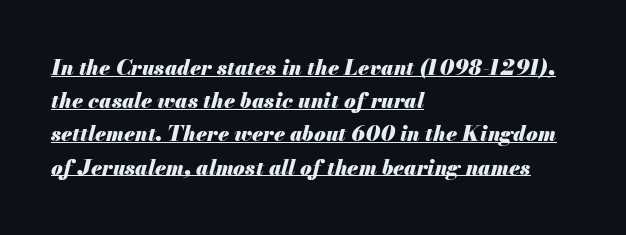
There is no visible air inserted between adjacent glyphs. The sample has been set heavy, in full bold. Each line starts at the same left margin while the right side varies. Interline gaps are of average width in this sample.
